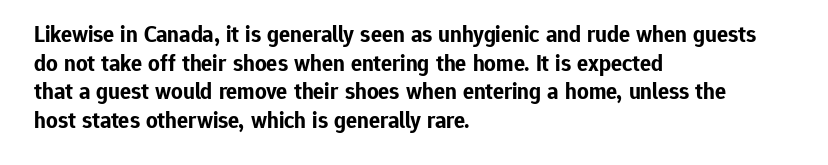
Q: Is the text bold? A: Yes.
Q: Is the text italic (slanted)? A: No, it is upright.
Q: Is the text underlined? A: No.
Q: How is the paragraph aligned? A: Left-aligned.
Q: Is the spacing between letters normal or unusually wide? A: Normal.
